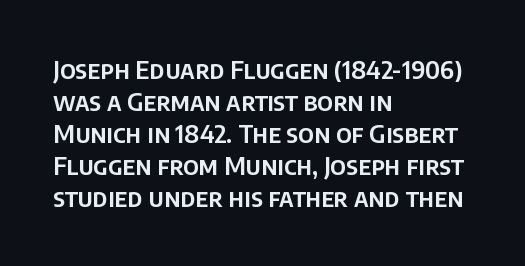
The image shows 25 px text type, upright; set left-aligned, normal line spacing (1.28x), normal letter spacing, not underlined.
